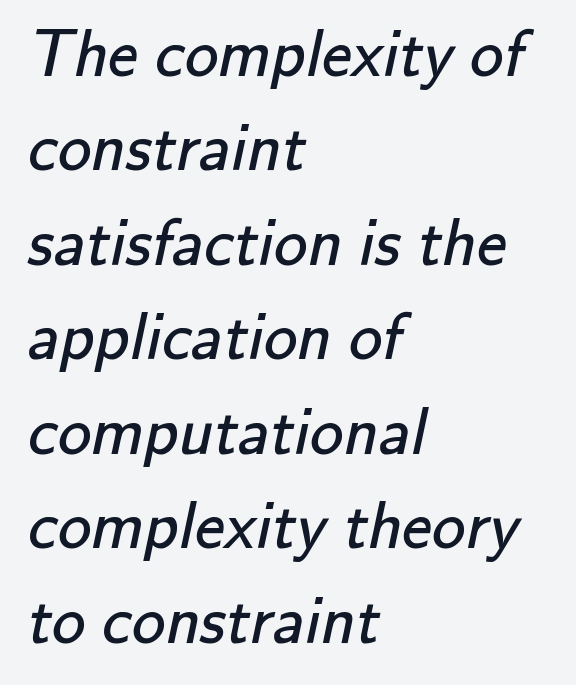
Varying glyph widths throughout — classic text-font behaviour. Default kerning and tracking; the words read as compact shapes. Alignment: flush left. Does the leading feel generous? No, just average. Serif or sans? Sans — the stroke terminals are bare.
